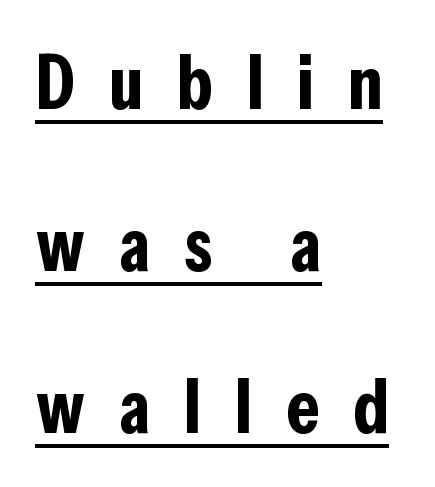
The image shows 76 px bold, condensed sans-serif type, upright; set left-aligned, loose line spacing (2.13x), unusually wide letter spacing (+0.44 em), underlined; low stroke contrast and a medium x-height.
